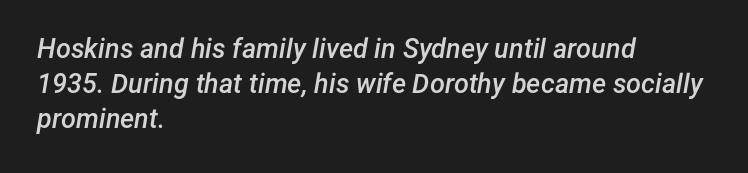
{"italic": "yes", "lean": "right", "slant_degrees": 12, "bold": "semi", "underline": "no", "align": "left", "line_spacing": "normal", "line_spacing_ratio": 1.3, "letter_spacing": "normal", "letter_spacing_em": 0.0, "glyph_px": 27}
